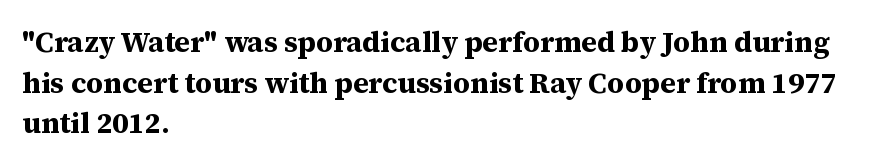
Q: Is the text bold? A: Yes.
Q: Is the text italic (slanted)? A: No, it is upright.
Q: Is the typeface a serif or a sans-serif typeface? A: Serif.
Q: Is the text underlined? A: No.
Q: How is the paragraph aligned? A: Left-aligned.
Q: Is the spacing between letters normal or unusually wide? A: Normal.
Q: Is the spacing between lines tight, normal or loose? A: Normal.
Q: Width (condensed, normal, or wide)? A: Normal.
Q: Stroke contrast? A: Medium.
Q: x-height? A: Medium.
Q: Monospaced? A: No.
